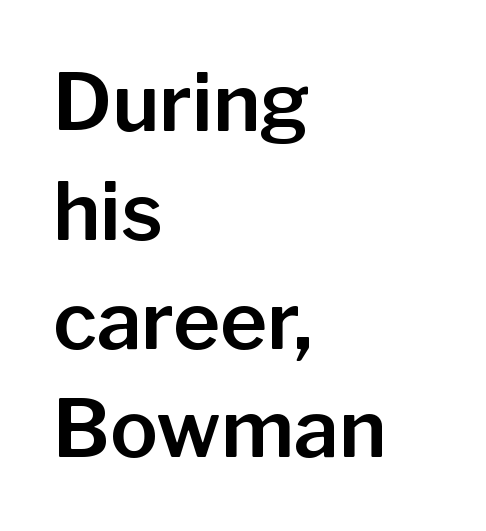
The image shows 80 px sans-serif type, upright; set left-aligned, normal line spacing (1.36x), normal letter spacing, not underlined; low stroke contrast and a medium x-height.
